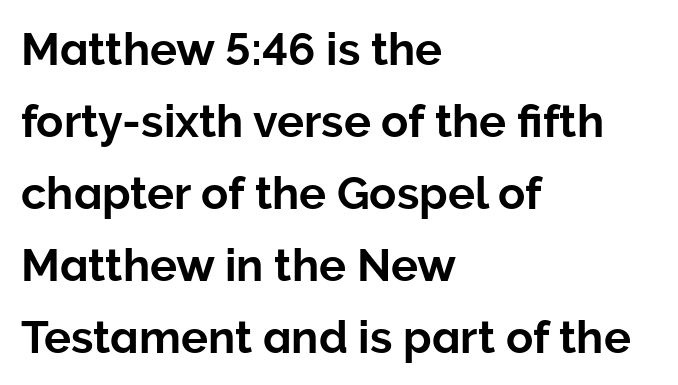
Every stem runs plumb, perpendicular to the baseline. Clear beneath every line of the passage. Regarding serifs, this sample does without them. Notice how descenders clear the ascenders below comfortably — that's standard leading. In CSS terms this would be text-align: left. Tracking value appears to be zero — textbook default spacing.
